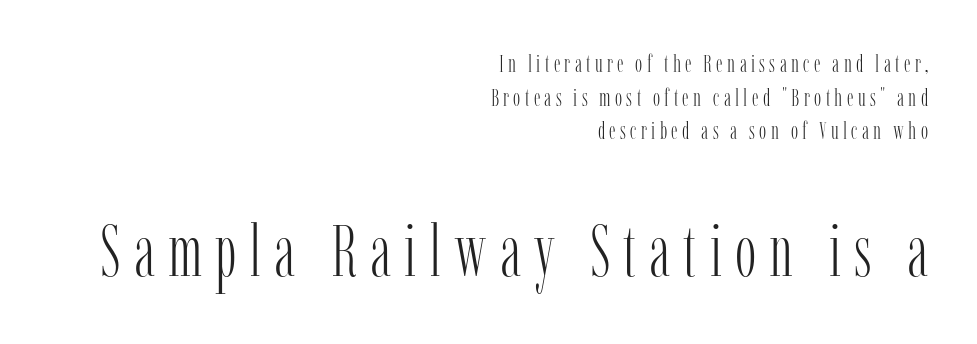
Q: Is the text bold? A: No.
Q: Is the text italic (slanted)? A: No, it is upright.
Q: Is the typeface a serif or a sans-serif typeface? A: Serif.
Q: Is the text underlined? A: No.
Q: How is the paragraph aligned? A: Right-aligned.
Q: Is the spacing between lines tight, normal or loose? A: Normal.
Q: Which block of text is set in a larger size, the first (top) or the second (bottom)? A: The second (bottom) one.
Q: Width (condensed, normal, or wide)? A: Condensed.
Q: Stroke contrast? A: Low.
Q: x-height? A: Medium.
Q: Monospaced? A: No.
